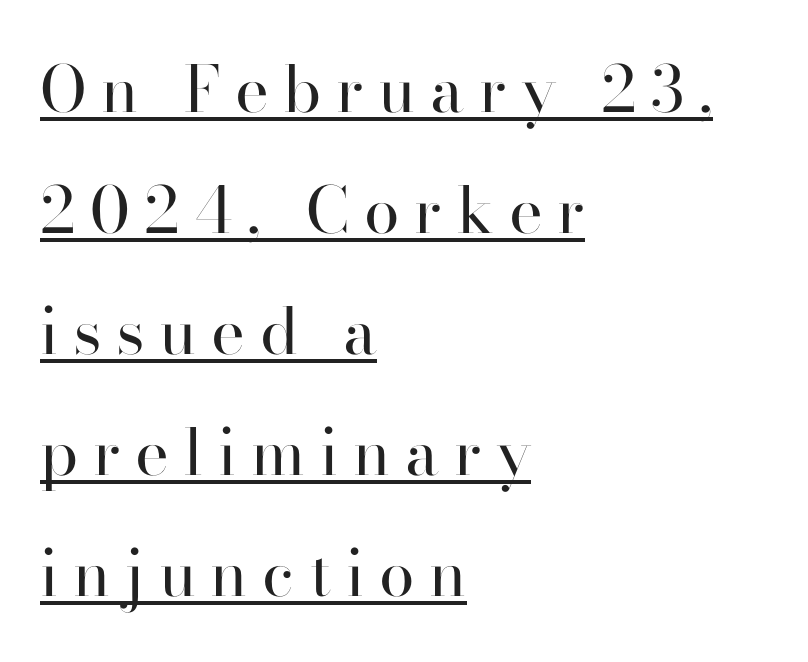
Q: Is the text bold? A: No.
Q: Is the text italic (slanted)? A: No, it is upright.
Q: Is the typeface a serif or a sans-serif typeface? A: Serif.
Q: Is the text underlined? A: Yes.
Q: How is the paragraph aligned? A: Left-aligned.
Q: Is the spacing between letters normal or unusually wide? A: Unusually wide.
Q: Width (condensed, normal, or wide)? A: Normal.
Q: Stroke contrast? A: High.
Q: x-height? A: Small.
Q: Monospaced? A: No.
